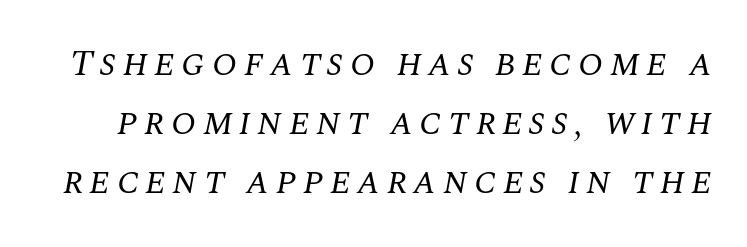
The strokes are not fattened; the text isn't bold. Quick note: interline space is typical. A typesetter would call this proportional, since set widths differ per character. This is serif lettering, the kind often seen in printed books. A bare baseline throughout the passage. There's an unmistakable incline to the writing here.
